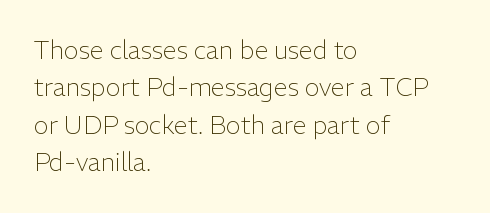
The image shows 25 px text type, upright; set left-aligned, normal line spacing (1.5x), normal letter spacing, not underlined.
